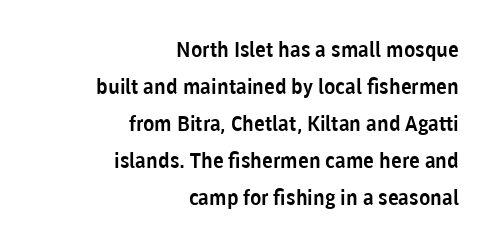
The image shows 21 px text type, upright; set right-aligned, line spacing 1.76x, normal letter spacing, not underlined.
